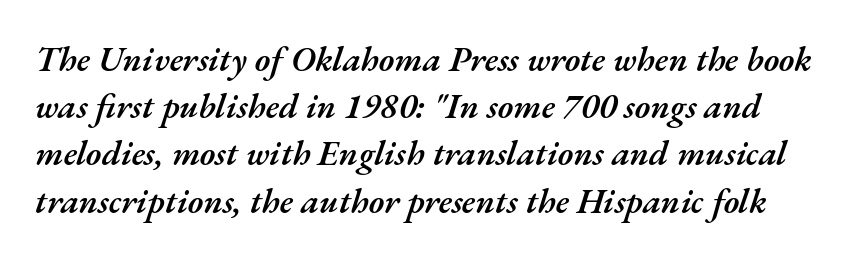
Emphasis-style slanted type is in use. A bit beefed up — I'd call it semibold rather than bold. Compared with typical body copy, the letter spacing here is the same. Whoever set this chose a conventional vertical rhythm. Varying glyph widths throughout — classic text-font behaviour.
